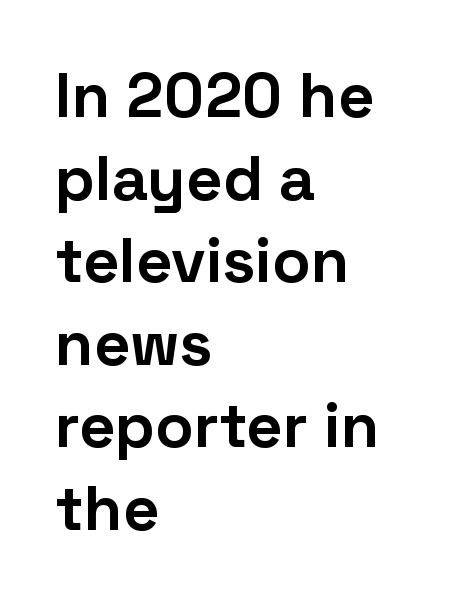
Rule under the text: the space is simply empty. You'd pick this weight for a headline — it's a proper bold. Spacing verdict: proportional, widths tailored to each character. The typography opts for an upright posture over an oblique one. This sample keeps an unexceptional amount of space between lines.
